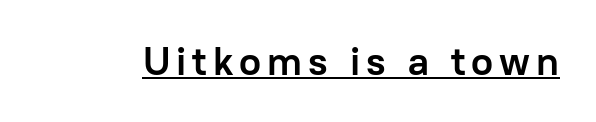
{"serif": "no", "italic": "no", "bold": "yes", "weight": "semibold", "width": "normal", "stroke_contrast": "low", "x_height": "medium", "monospaced": "no", "underline": "yes", "glyph_px": 40}
